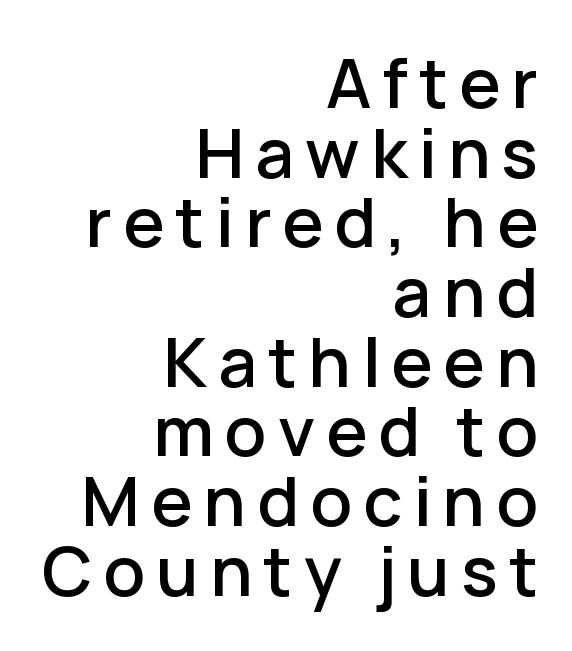
The image shows 69 px sans-serif type, upright; set right-aligned, tight line spacing (1.01x), not underlined; low stroke contrast and a medium x-height.
